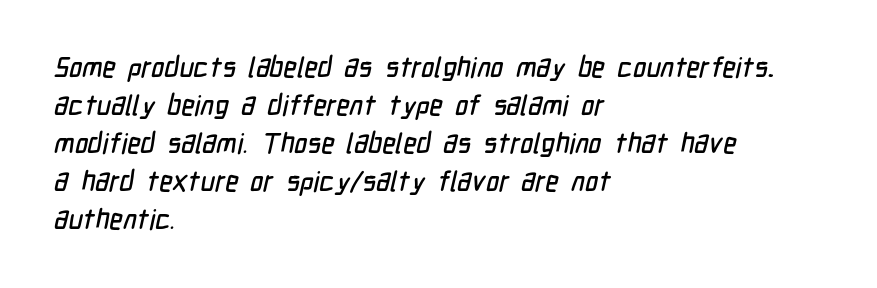
The image shows 28 px condensed sans-serif type; set left-aligned, normal line spacing (1.36x), normal letter spacing, not underlined; low stroke contrast and a medium x-height.
